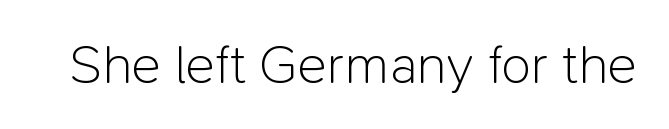
Think of a printed novel: that variable character pitch is what you see here. The typesetting does not lean heavy: it is not bold. A sans-serif font was chosen for this passage. Rendered with straight, roman letterforms. Caption: standard tracking, unaltered.
